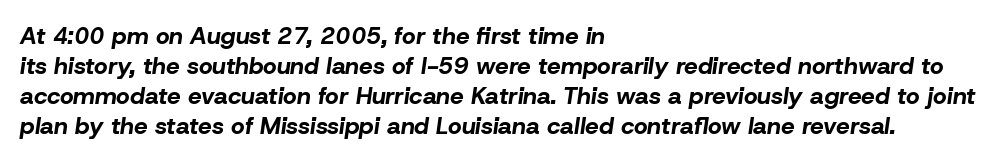
{"italic": "yes", "lean": "right", "slant_degrees": 8, "bold": "yes", "underline": "no", "align": "left", "line_spacing": "normal", "line_spacing_ratio": 1.25, "letter_spacing": "normal", "letter_spacing_em": 0.0, "glyph_px": 24}
